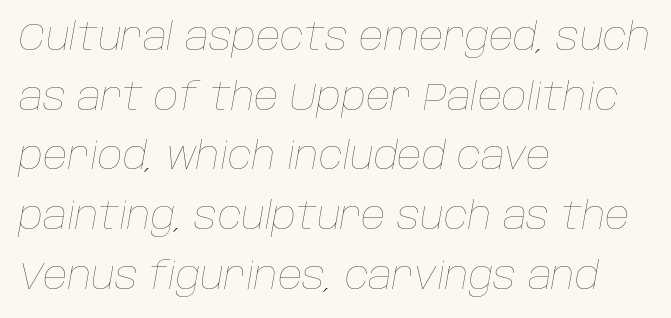
Vertically, the passage feels balanced, rows spaced as you'd expect. The glyphs look as if they've been sheared to an angle. The passage is arranged the way most books set body copy — flush left. Think of a printed novel: that variable character pitch is what you see here.
